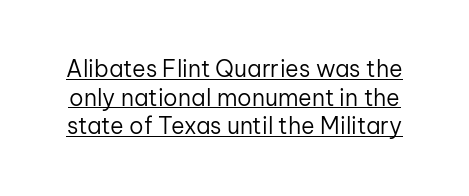
The image shows 23 px text type, upright; set normal line spacing (1.25x), normal letter spacing, underlined.
